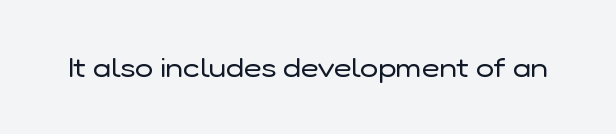
Q: Is the text bold? A: No.
Q: Is the text italic (slanted)? A: No, it is upright.
Q: Is the text underlined? A: No.
Q: Is the spacing between letters normal or unusually wide? A: Normal.
